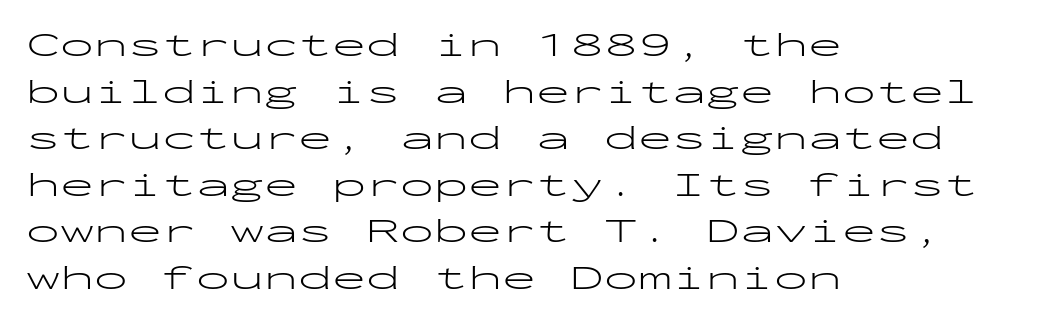
{"serif": "no", "italic": "no", "bold": "no", "weight": "light", "width": "wide", "stroke_contrast": "low", "x_height": "medium", "monospaced": "yes", "underline": "no", "align": "left", "line_spacing": "normal", "line_spacing_ratio": 1.37, "letter_spacing": "normal", "letter_spacing_em": 0.0, "glyph_px": 34}
